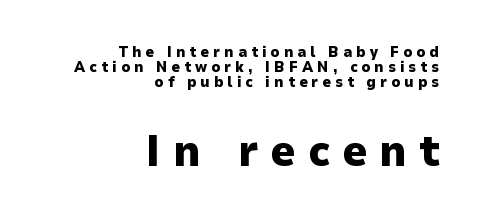
The image shows 44 px heavy sans-serif type, upright; set right-aligned, tight line spacing (1.0x), unusually wide letter spacing (+0.27 em), not underlined; the second (bottom) block is 2.93x larger; low stroke contrast and a medium x-height.
